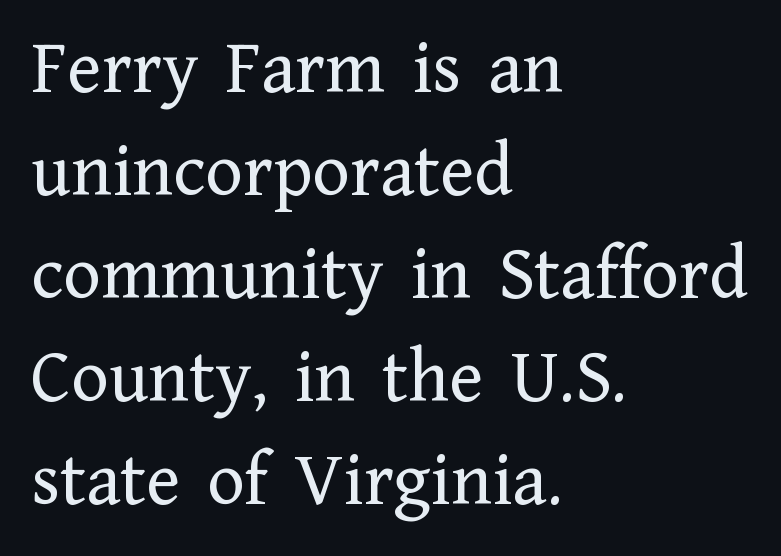
Q: Is the text bold? A: No.
Q: Is the text italic (slanted)? A: No, it is upright.
Q: Is the typeface a serif or a sans-serif typeface? A: Serif.
Q: Is the text underlined? A: No.
Q: How is the paragraph aligned? A: Left-aligned.
Q: Is the spacing between letters normal or unusually wide? A: Normal.
Q: Is the spacing between lines tight, normal or loose? A: Normal.
Q: Width (condensed, normal, or wide)? A: Normal.
Q: Stroke contrast? A: Low.
Q: x-height? A: Medium.
Q: Monospaced? A: No.
